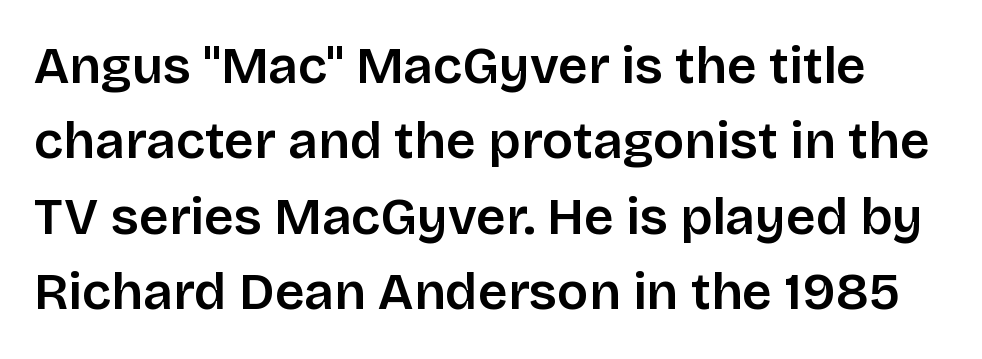
Letters rest on an invisible, unmarked baseline. Italic: no, the glyphs are upright roman. Normally led — the rows are evenly, conventionally spaced. The face used here is a sans, in the tradition of grotesques and geometrics. The letters sit at their default tracking, neither squeezed nor spread.
